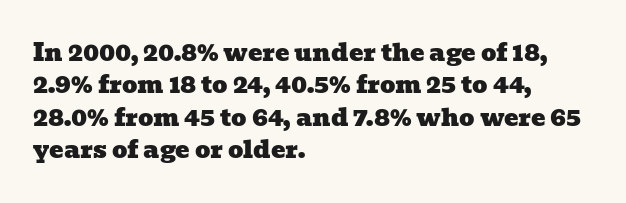
Notice how the passage keeps a crisp vertical edge on the left only. Descenders are the only things crossing below the line. Glyph-to-glyph distance matches everyday printed text. A normal amount of white space separates one row of letters from the next.
